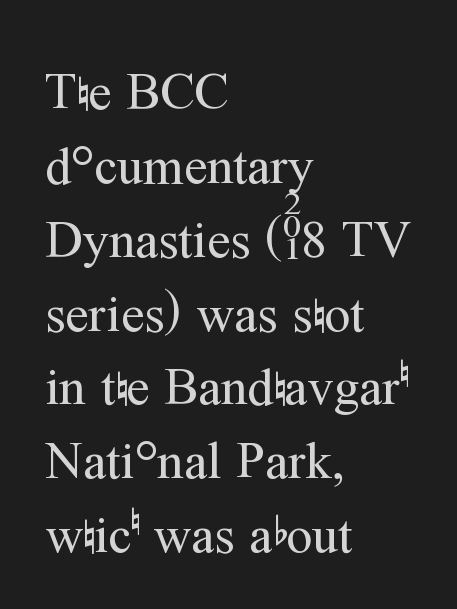
The image shows 52 px regular-weight serif type, upright; set left-aligned, normal line spacing (1.42x), normal letter spacing, not underlined; medium stroke contrast and a medium x-height.
